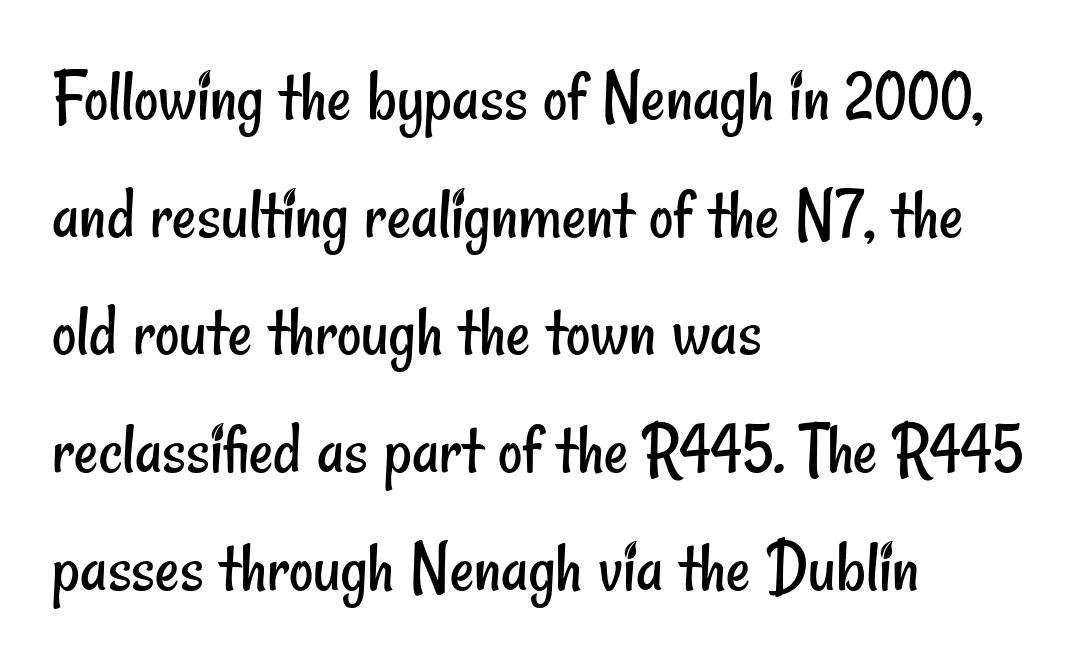
Q: Is the text bold? A: No.
Q: Is the typeface a serif or a sans-serif typeface? A: Sans-serif.
Q: Is the text underlined? A: No.
Q: How is the paragraph aligned? A: Left-aligned.
Q: Is the spacing between letters normal or unusually wide? A: Normal.
Q: Is the spacing between lines tight, normal or loose? A: Normal.
Q: Width (condensed, normal, or wide)? A: Condensed.
Q: Stroke contrast? A: Low.
Q: x-height? A: Small.
Q: Monospaced? A: No.
